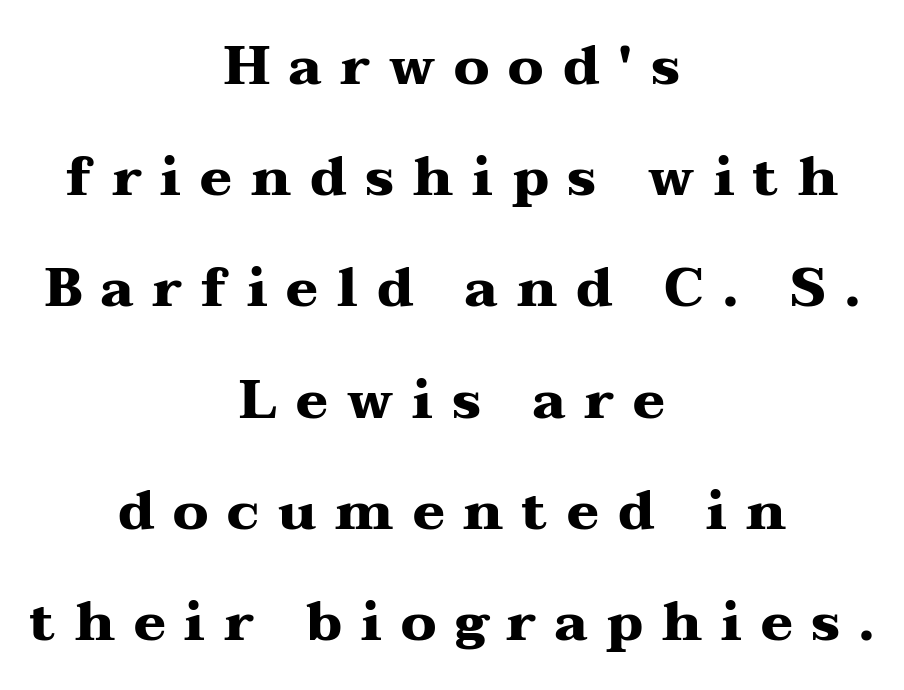
{"serif": "yes", "italic": "no", "bold": "yes", "weight": "heavy", "width": "wide", "stroke_contrast": "medium", "x_height": "medium", "monospaced": "no", "underline": "no", "align": "center", "line_spacing": "loose", "line_spacing_ratio": 2.06, "letter_spacing": "wide", "letter_spacing_em": 0.35, "glyph_px": 54}
